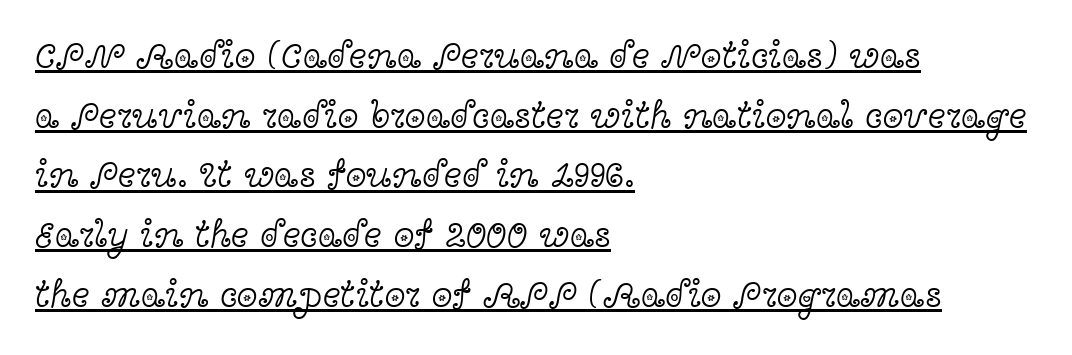
{"serif": "yes", "italic": "no", "bold": "no", "weight": "light", "width": "wide", "x_height": "medium", "monospaced": "no", "underline": "yes", "align": "left", "line_spacing": "normal", "line_spacing_ratio": 1.57, "letter_spacing": "normal", "letter_spacing_em": 0.0, "glyph_px": 38}
